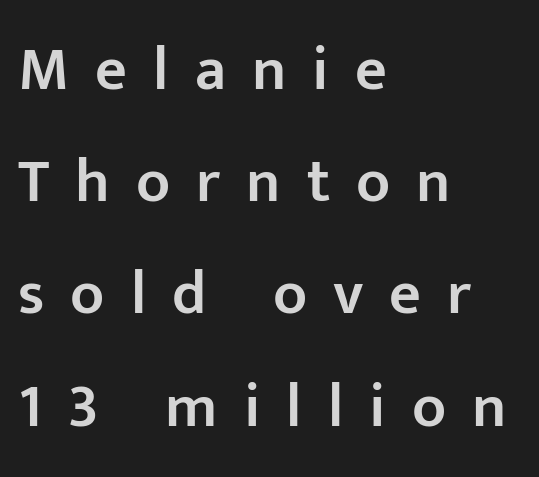
Q: Is the text bold? A: Semi-bold.
Q: Is the text italic (slanted)? A: No, it is upright.
Q: Is the typeface a serif or a sans-serif typeface? A: Sans-serif.
Q: Is the text underlined? A: No.
Q: How is the paragraph aligned? A: Left-aligned.
Q: Is the spacing between letters normal or unusually wide? A: Unusually wide.
Q: Width (condensed, normal, or wide)? A: Normal.
Q: Stroke contrast? A: Low.
Q: x-height? A: Medium.
Q: Monospaced? A: No.
